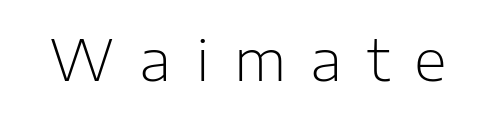
{"serif": "no", "italic": "no", "bold": "no", "weight": "light", "width": "normal", "stroke_contrast": "low", "x_height": "medium", "monospaced": "no", "underline": "no", "letter_spacing": "wide", "letter_spacing_em": 0.43, "glyph_px": 57}
